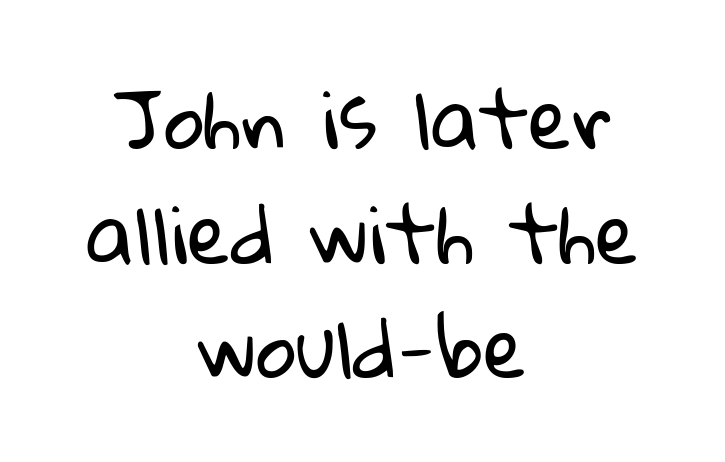
The image shows 79 px regular-weight sans-serif type; set centered, normal line spacing (1.45x), normal letter spacing, not underlined; low stroke contrast and a medium x-height.
